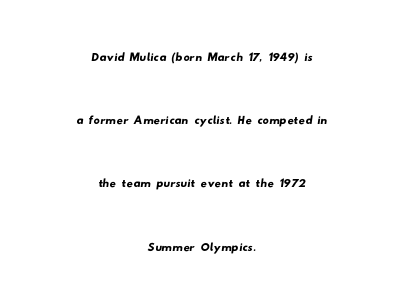
The image shows 31 px wide sans-serif type; set centered, loose line spacing (2.04x), normal letter spacing, not underlined; low stroke contrast and a small x-height.
